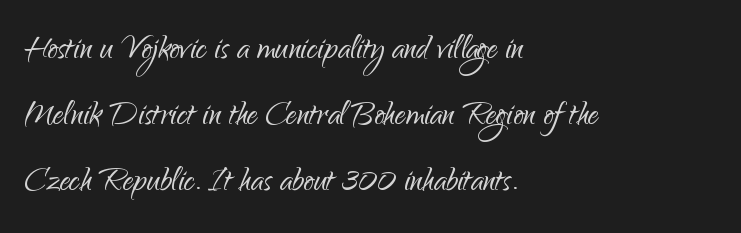
Q: Is the text bold? A: No.
Q: Is the text italic (slanted)? A: Yes.
Q: Is the typeface a serif or a sans-serif typeface? A: Sans-serif.
Q: Is the text underlined? A: No.
Q: How is the paragraph aligned? A: Left-aligned.
Q: Is the spacing between letters normal or unusually wide? A: Normal.
Q: Is the spacing between lines tight, normal or loose? A: Normal.
Q: Width (condensed, normal, or wide)? A: Normal.
Q: Stroke contrast? A: Low.
Q: x-height? A: Small.
Q: Monospaced? A: No.
